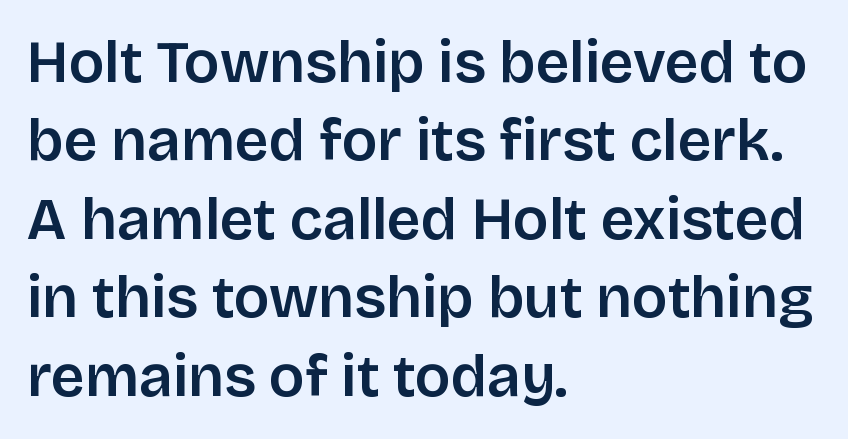
Every row of glyphs begins at an identical x-position on the left. You can tell from the bare stems that sans-serif type was used. The line texture is even and compact thanks to regular tracking. The font's upright variant was chosen for this text. The block of text has a typical density, with ordinary space between rows. Any mark beneath the type? The region is blank.
